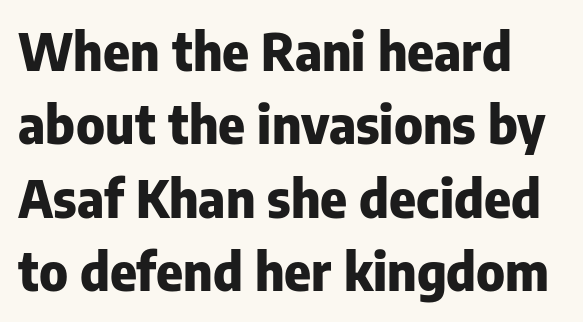
Q: Is the text bold? A: Yes.
Q: Is the text italic (slanted)? A: No, it is upright.
Q: Is the typeface a serif or a sans-serif typeface? A: Sans-serif.
Q: Is the text underlined? A: No.
Q: Is the spacing between letters normal or unusually wide? A: Normal.
Q: Is the spacing between lines tight, normal or loose? A: Normal.
Q: Width (condensed, normal, or wide)? A: Normal.
Q: Stroke contrast? A: Low.
Q: x-height? A: Medium.
Q: Monospaced? A: No.
